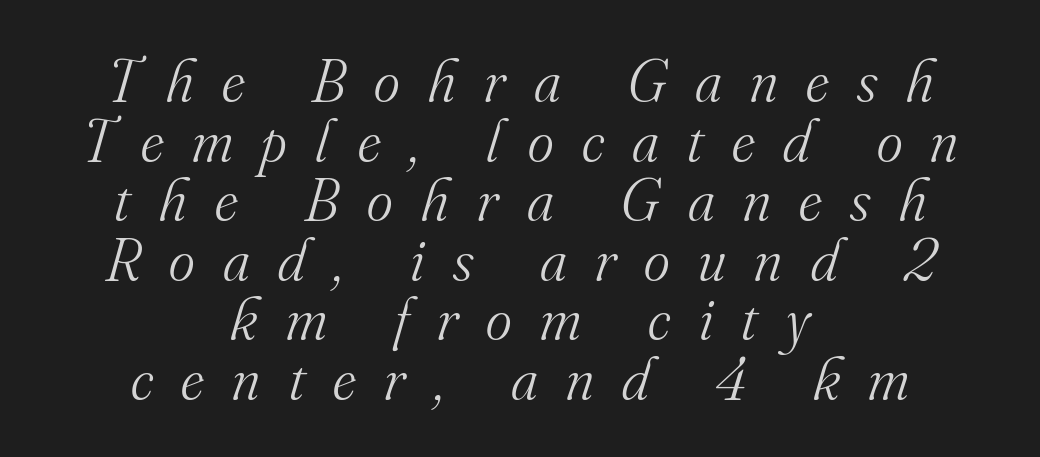
The image shows 62 px light serif type, italic (leaning right); set centered, tight line spacing (0.96x), unusually wide letter spacing (+0.46 em), not underlined; medium stroke contrast and a small x-height.
